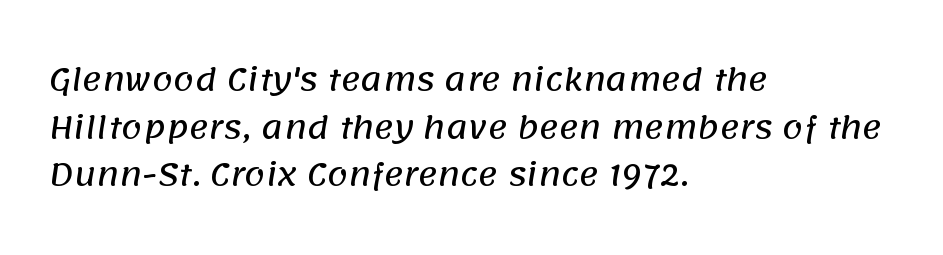
If you drew a ruler down the left edge, every line would touch it. Lines of text with bare space underneath. Spacing between characters is what you'd get straight out of the box. These lines are rendered in a variable-pitch font.
